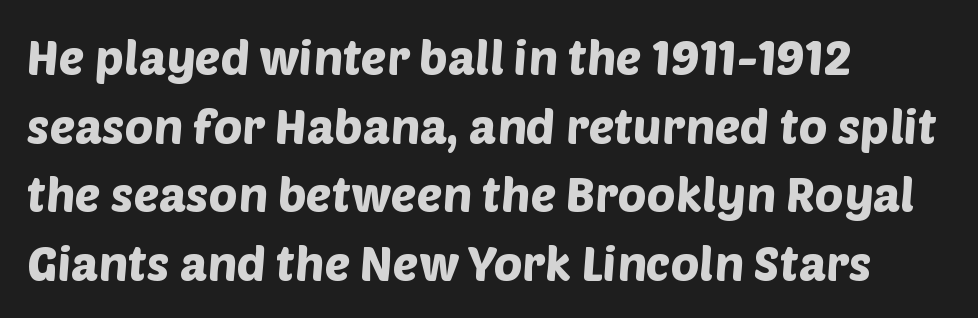
The image shows 48 px sans-serif type; set left-aligned, normal line spacing (1.43x), normal letter spacing, not underlined; low stroke contrast and a large x-height.
